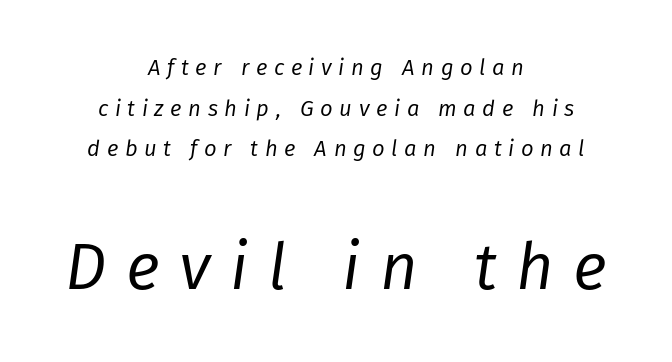
You could only call the tracking loose — the letters float apart. A student would notice the bottom passage is typeset larger than what precedes it. Here the designer chose a conventional face with non-uniform glyph widths. Style check: oblique. This rendering uses center alignment, leaving both contours irregular but symmetric.
